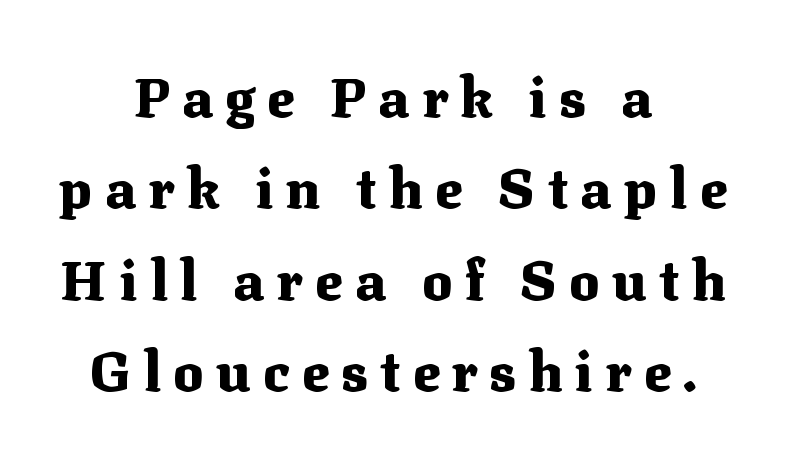
The image shows 56 px heavy serif type, upright; set centered, normal line spacing (1.63x), unusually wide letter spacing (+0.22 em), not underlined; medium stroke contrast and a medium x-height.
